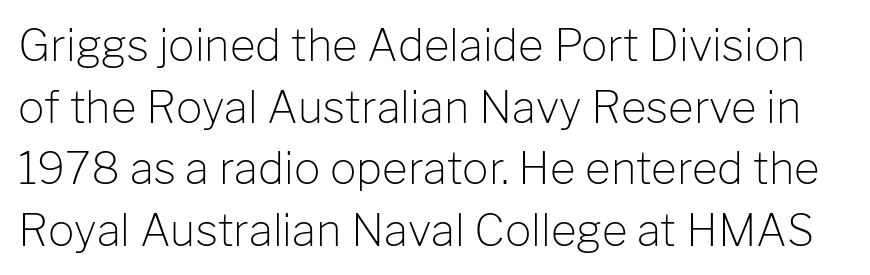
The image shows 44 px light sans-serif type, upright; set normal line spacing (1.4x), normal letter spacing, not underlined; low stroke contrast and a medium x-height.
